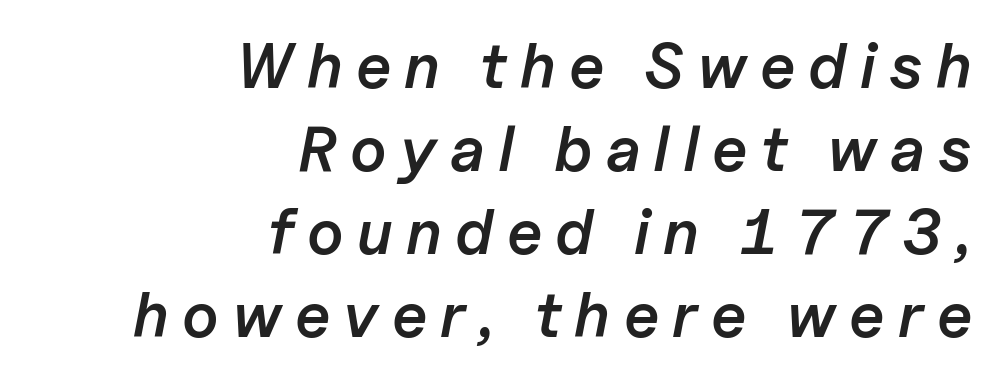
The image shows 63 px semibold type, italic (leaning right); set right-aligned, normal line spacing (1.32x), unusually wide letter spacing (+0.21 em), not underlined; low stroke contrast and a medium x-height.
